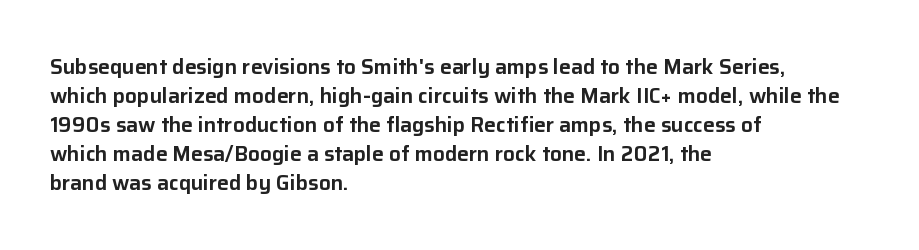
Does the leading feel generous? No, just average. Nobody touched the tracking dial on this one. This is the regular roman posture of the typeface. Visually the block forms a straight wall on the left and a jagged coastline on the right.
